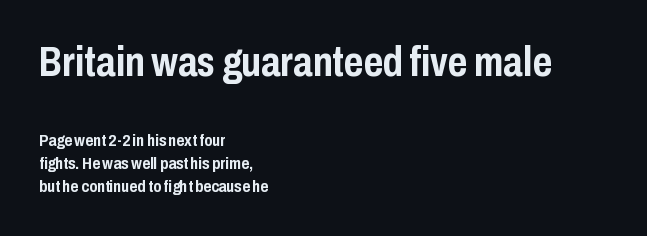
The image shows 42 px semibold, condensed sans-serif type, upright; set left-aligned, normal line spacing (1.38x), normal letter spacing, not underlined; the first (top) block is 2.47x larger; low stroke contrast and a medium x-height.
